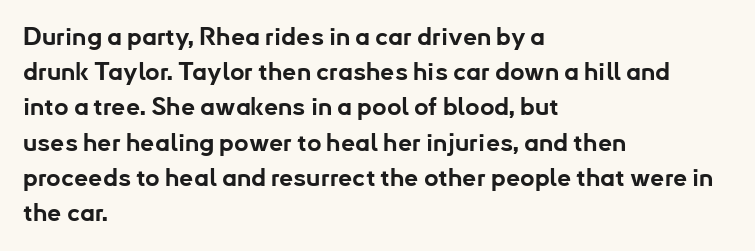
{"italic": "no", "bold": "yes", "underline": "no", "align": "left", "line_spacing": "normal", "line_spacing_ratio": 1.41, "letter_spacing": "normal", "letter_spacing_em": 0.0, "glyph_px": 25}
